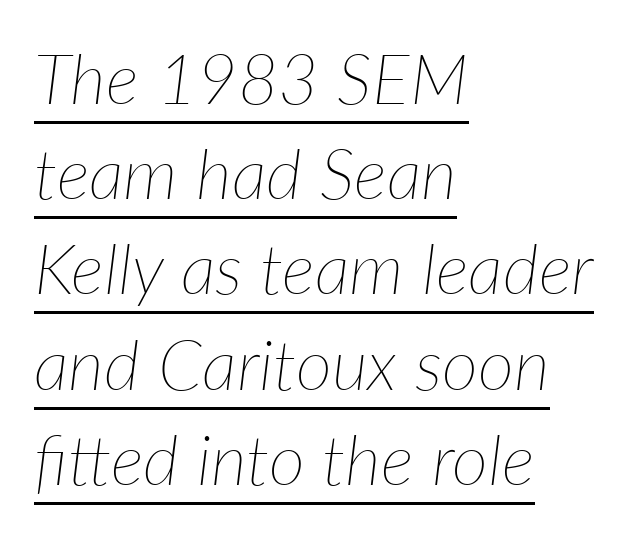
Successive baselines arrive at the customary interval. Slanted lettering throughout. Caption: lettering with a line underneath. Vertical stems look standard width or narrower in stroke. The compositor pushed each line to the left boundary.
